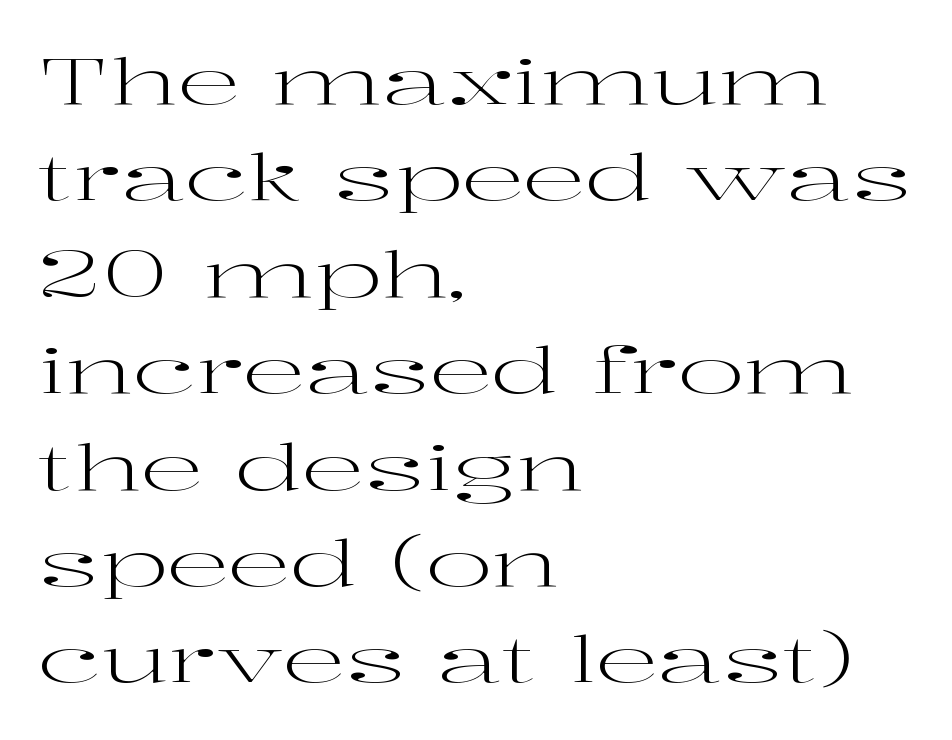
The image shows 63 px regular-weight, wide serif type, upright; set left-aligned, normal line spacing (1.53x), normal letter spacing, not underlined; high stroke contrast and a medium x-height.
